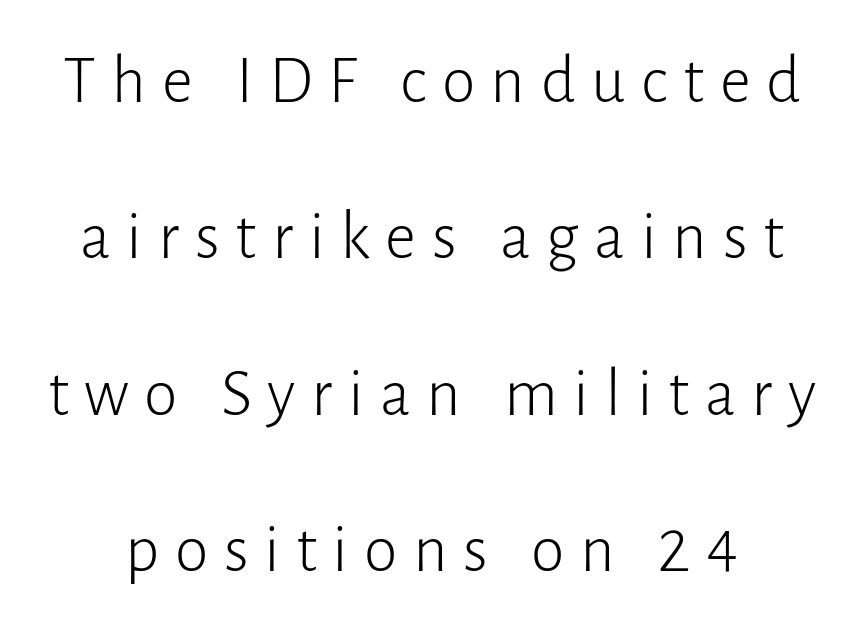
{"serif": "no", "italic": "no", "bold": "no", "weight": "light", "width": "normal", "stroke_contrast": "low", "x_height": "medium", "monospaced": "no", "underline": "no", "line_spacing": "loose", "line_spacing_ratio": 2.3, "letter_spacing": "wide", "letter_spacing_em": 0.23, "glyph_px": 68}
